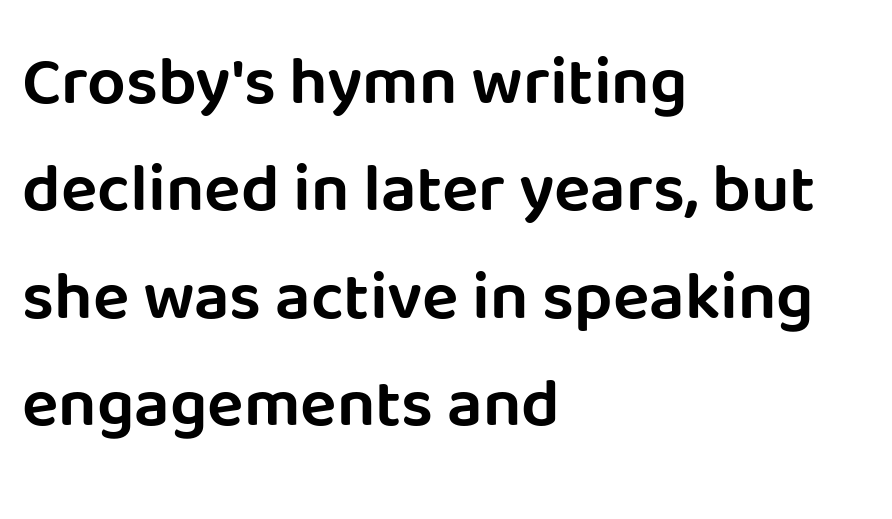
Q: Is the text italic (slanted)? A: No, it is upright.
Q: Is the typeface a serif or a sans-serif typeface? A: Sans-serif.
Q: Is the text underlined? A: No.
Q: How is the paragraph aligned? A: Left-aligned.
Q: Is the spacing between letters normal or unusually wide? A: Normal.
Q: Is the spacing between lines tight, normal or loose? A: Normal.
Q: Width (condensed, normal, or wide)? A: Normal.
Q: Stroke contrast? A: Low.
Q: x-height? A: Large.
Q: Monospaced? A: No.
